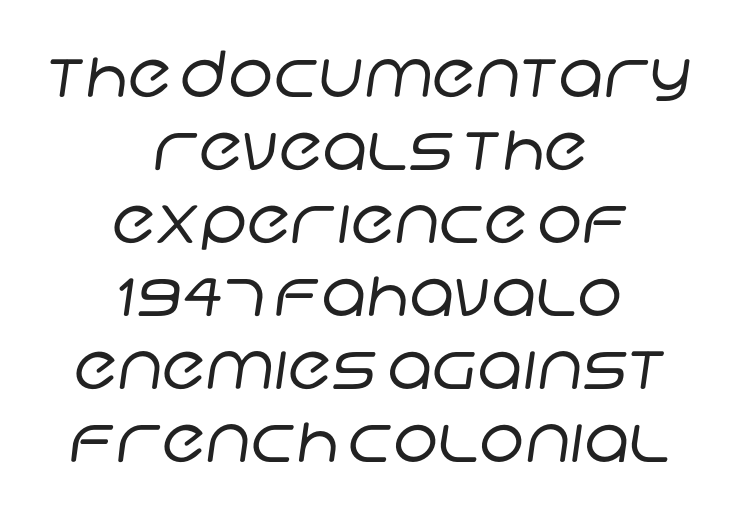
{"serif": "no", "bold": "no", "weight": "regular", "width": "normal", "stroke_contrast": "low", "x_height": "large", "monospaced": "no", "underline": "no", "align": "center", "line_spacing": "tight", "line_spacing_ratio": 1.14, "letter_spacing": "normal", "letter_spacing_em": 0.0, "glyph_px": 64}
